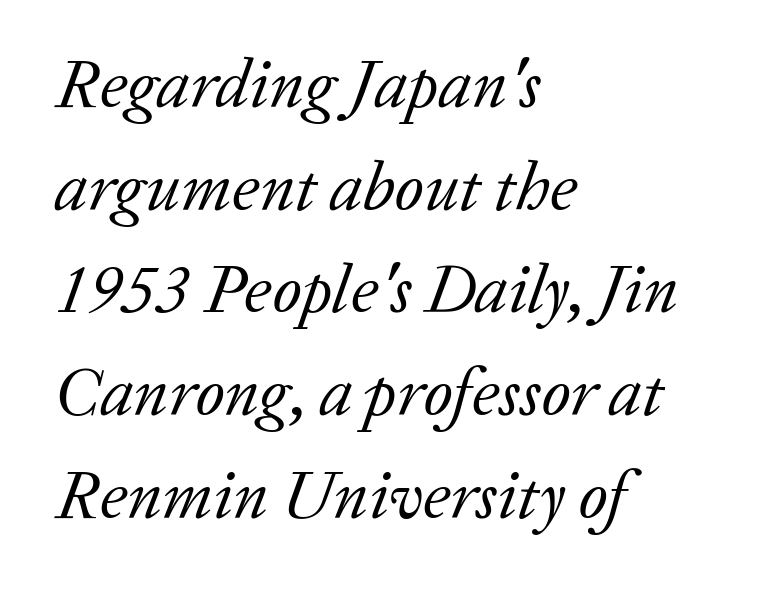
The image shows 68 px regular-weight serif type, italic (leaning right); set left-aligned, normal line spacing (1.51x), normal letter spacing, not underlined; low stroke contrast and a medium x-height.
